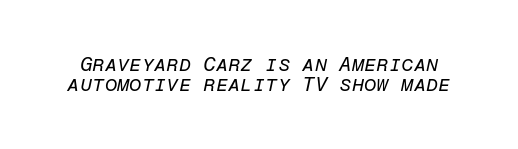
Q: Is the text bold? A: No.
Q: Is the text italic (slanted)? A: Yes, it leans right by about 12 degrees.
Q: Is the text underlined? A: No.
Q: Is the spacing between letters normal or unusually wide? A: Normal.
Q: Is the spacing between lines tight, normal or loose? A: Tight.
